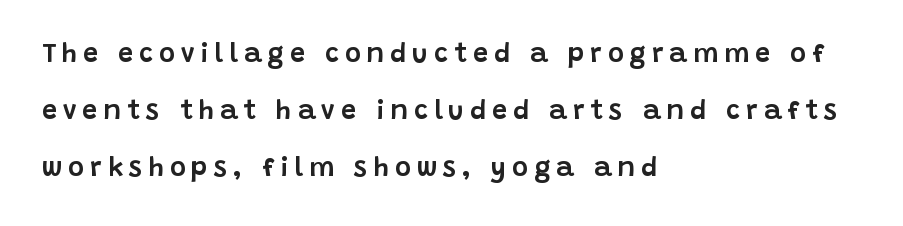
The image shows 27 px text type, upright; set left-aligned, loose line spacing (2.11x), unusually wide letter spacing (+0.22 em), not underlined.
